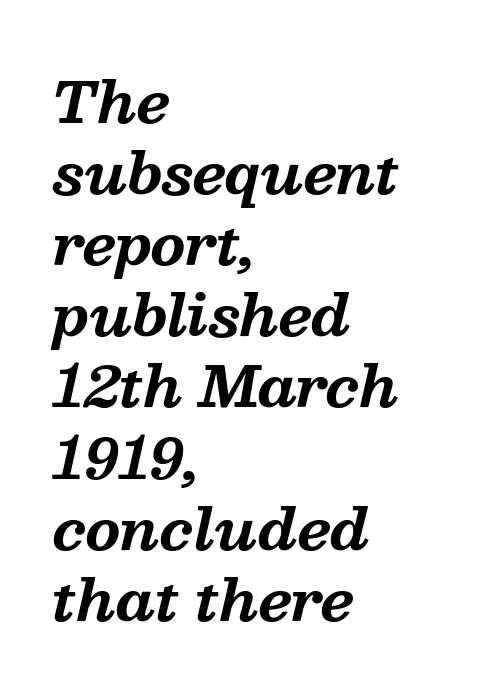
The image shows 56 px bold serif type, italic (leaning right); set left-aligned, normal line spacing (1.27x), normal letter spacing, not underlined; medium stroke contrast and a medium x-height.
